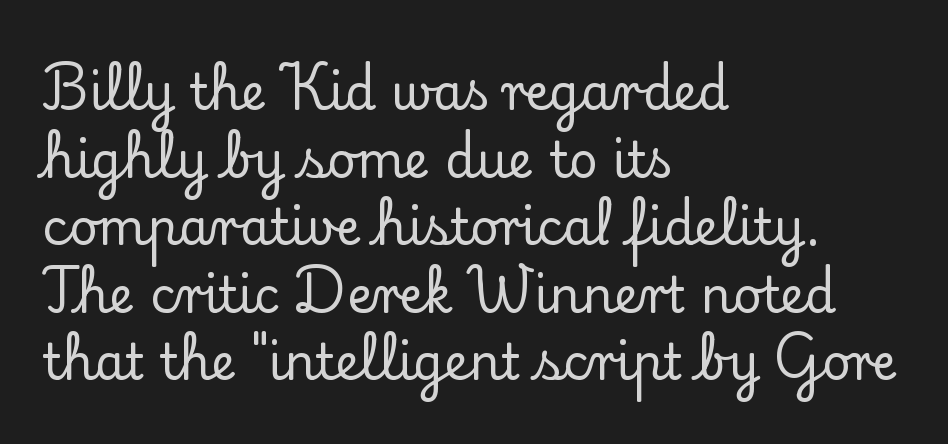
{"serif": "yes", "italic": "no", "width": "normal", "stroke_contrast": "low", "x_height": "small", "monospaced": "no", "underline": "no", "align": "left", "line_spacing": "normal", "line_spacing_ratio": 1.38, "letter_spacing": "normal", "letter_spacing_em": 0.0, "glyph_px": 49}
